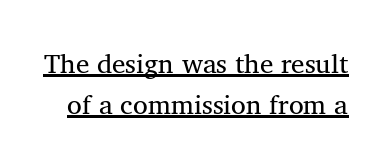
Q: Is the text bold? A: No.
Q: Is the text italic (slanted)? A: No, it is upright.
Q: Is the text underlined? A: Yes.
Q: Is the spacing between letters normal or unusually wide? A: Normal.
Q: Is the spacing between lines tight, normal or loose? A: Normal.
